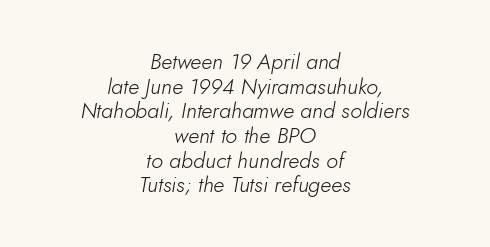
{"italic": "yes", "lean": "right", "slant_degrees": 10, "bold": "no", "underline": "no", "align": "center", "line_spacing": "tight", "line_spacing_ratio": 1.12, "letter_spacing": "normal", "letter_spacing_em": 0.0, "glyph_px": 22}
